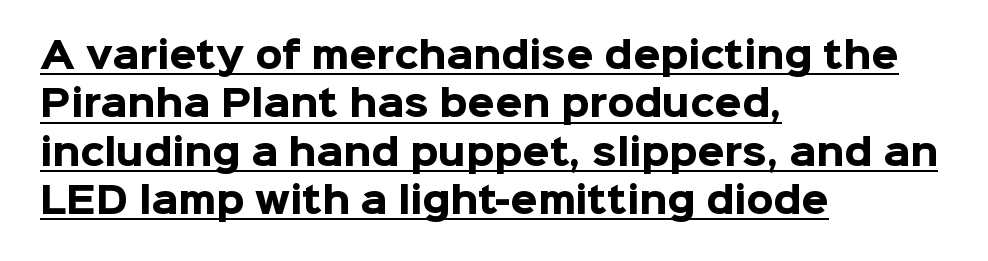
The image shows 35 px heavy sans-serif type, upright; set left-aligned, normal line spacing (1.38x), normal letter spacing, underlined; low stroke contrast and a medium x-height.
